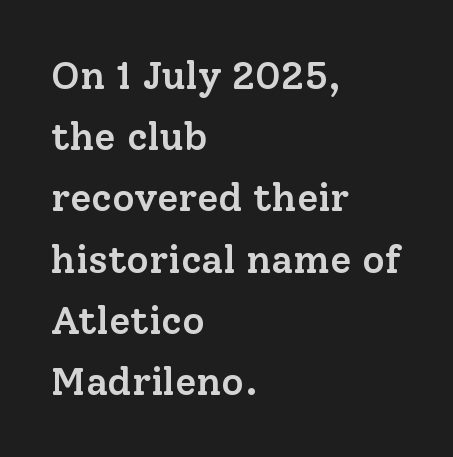
The tracking reads as untouched default to a designer's eye. Unmarked baselines from the first word to the last. I'd call this a serif setting — the letters wear small feet. The text block is weighted toward the left margin, trailing off unevenly rightward. Whoever set this chose a conventional vertical rhythm. This is the in-between weight designers call semibold or demi.
